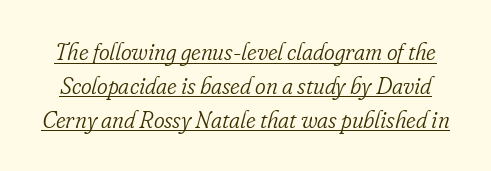
Notice how the stems are inclined rather than vertical — that's the hallmark of italics. On a weight scale, this lands at 450 or below. Notice how a bar underscores the lettering throughout. Regarding leading, the lines here are spaced in the standard way. There is no visible air inserted between adjacent glyphs.
